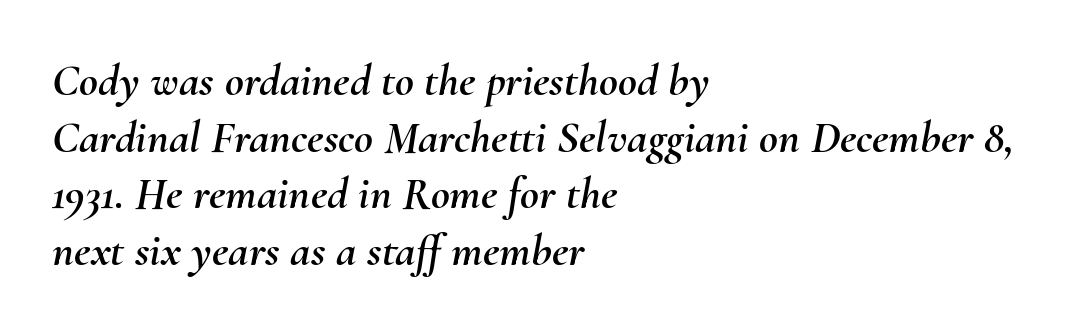
{"italic": "yes", "lean": "right", "slant_degrees": 10, "width": "normal", "stroke_contrast": "medium", "x_height": "small", "monospaced": "no", "underline": "no", "align": "left", "line_spacing_ratio": 1.23, "letter_spacing": "normal", "letter_spacing_em": 0.0, "glyph_px": 46}
